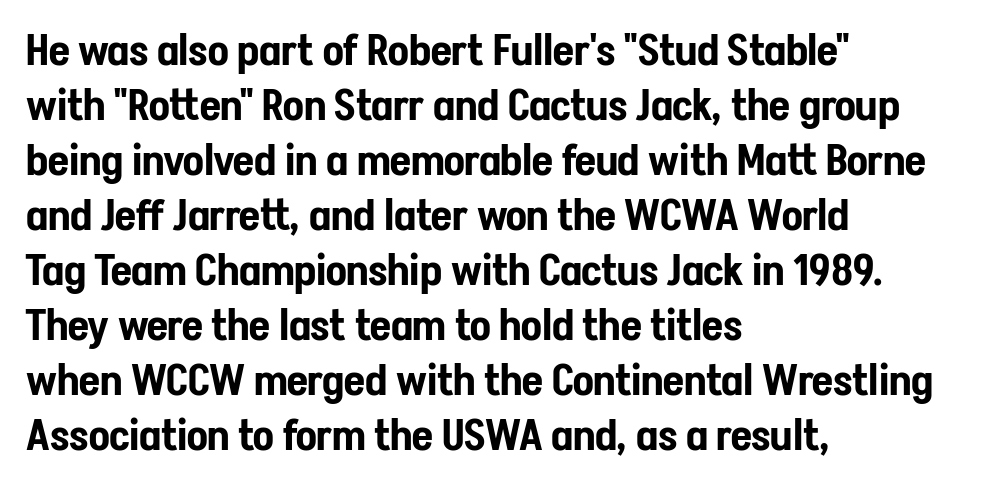
Proportional: the letters do not fall into vertical columns. Baseline-to-baseline distance is the conventional proportion of letter height. Each line starts at the same left margin while the right side varies. Short note: letters normally spaced. The letters stand upright; this is a roman face.
